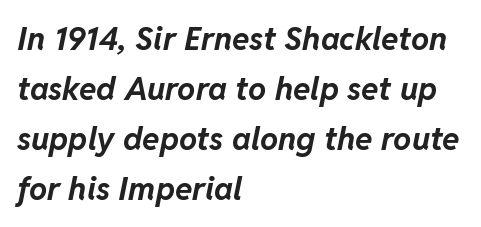
The lines in this sample share a left origin and differ only in where they stop. The gap between lines stays unmarked. A typesetter would call this proportional, since set widths differ per character. Observe the ordinary spacing: letters are neighbours, not strangers. These lines carry a lot of weight — the face is fully bold. Is there much room between lines? A standard amount, neither cramped nor airy.
